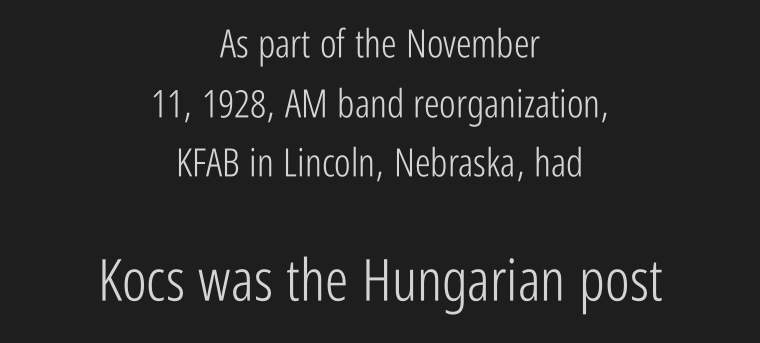
The later block is typeset at a bigger size than the earlier block. One-word summary of the alignment: center. The designer went with a sans here, leaving each stem footless. The lettering holds an erect, upright posture throughout. The block of text has a typical density, with ordinary space between rows. The zone under the glyphs is completely vacant.
